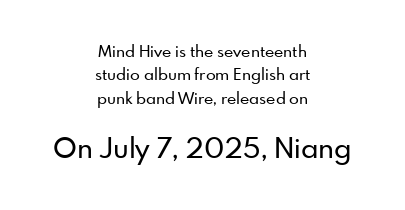
{"serif": "no", "italic": "no", "width": "normal", "stroke_contrast": "low", "x_height": "small", "monospaced": "no", "underline": "no", "align": "center", "line_spacing": "normal", "line_spacing_ratio": 1.46, "letter_spacing": "normal", "letter_spacing_em": 0.0, "larger_block": "second", "size_ratio": 1.75, "glyph_px": 28}
